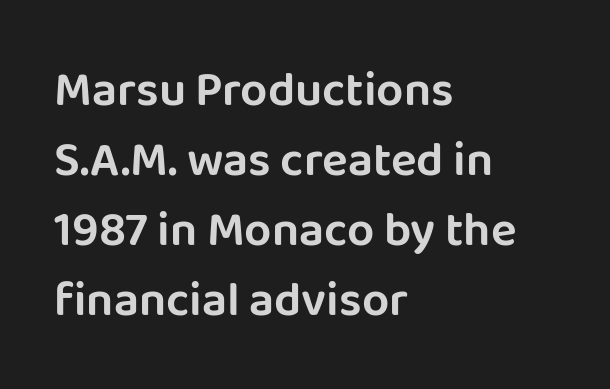
Look at the bottom of the vertical strokes: they stop flat, with no serifs. Line spacing here is normal. No italicization has been applied; the sample stays upright. The passage shown has conventional tracking throughout.
